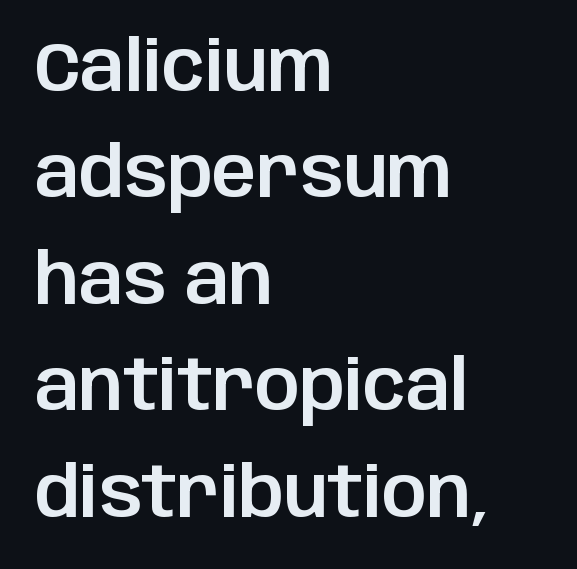
The type is set solid horizontally, with unmodified tracking. You can tell from the bare stems that sans-serif type was used. The space directly below the letters is spotless. Every stem runs plumb, perpendicular to the baseline. Each letter keeps its own natural width here, so spacing adapts to shape. Each line starts at the same left margin while the right side varies.
